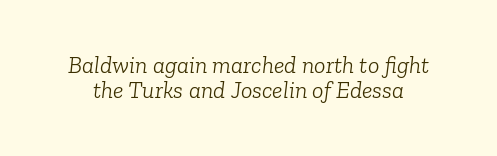
Q: Is the text bold? A: No.
Q: Is the text italic (slanted)? A: Yes, it leans right by about 6 degrees.
Q: Is the text underlined? A: No.
Q: Is the spacing between letters normal or unusually wide? A: Normal.
Q: Is the spacing between lines tight, normal or loose? A: Tight.
